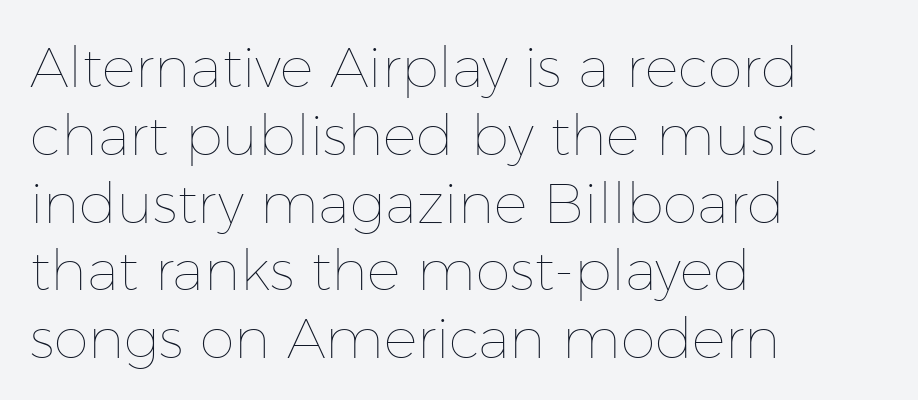
The image shows 56 px thin type, upright; set left-aligned, line spacing 1.21x, normal letter spacing, not underlined; low stroke contrast and a medium x-height.
